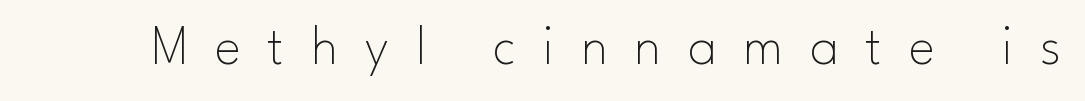
Heaviness? Minimal to ordinary, like unemphasized prose. Only glyphs here, with clear space below each row. A typesetter would call this proportional, since set widths differ per character. The characters display no serif detailing; their extremities are plain. Unlike italic type, these characters show no tilt at all.
